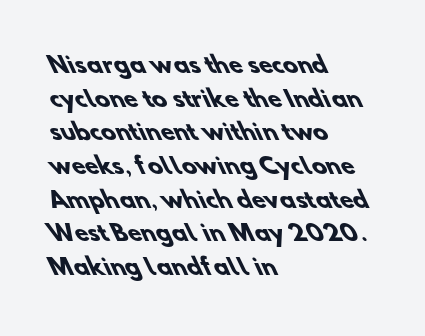
The image shows 22 px bold type; set left-aligned, normal line spacing (1.53x), normal letter spacing, not underlined.
